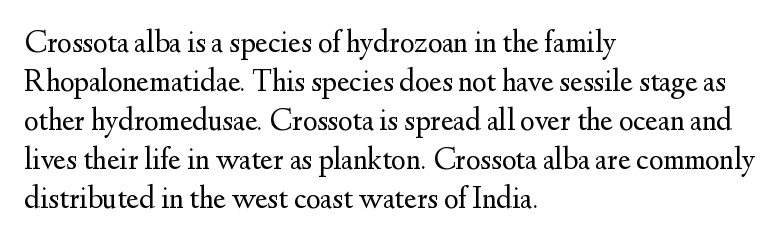
Q: Is the text bold? A: No.
Q: Is the text italic (slanted)? A: No, it is upright.
Q: Is the typeface a serif or a sans-serif typeface? A: Serif.
Q: Is the text underlined? A: No.
Q: How is the paragraph aligned? A: Left-aligned.
Q: Is the spacing between letters normal or unusually wide? A: Normal.
Q: Is the spacing between lines tight, normal or loose? A: Normal.
Q: Width (condensed, normal, or wide)? A: Normal.
Q: Stroke contrast? A: Medium.
Q: x-height? A: Small.
Q: Monospaced? A: No.
